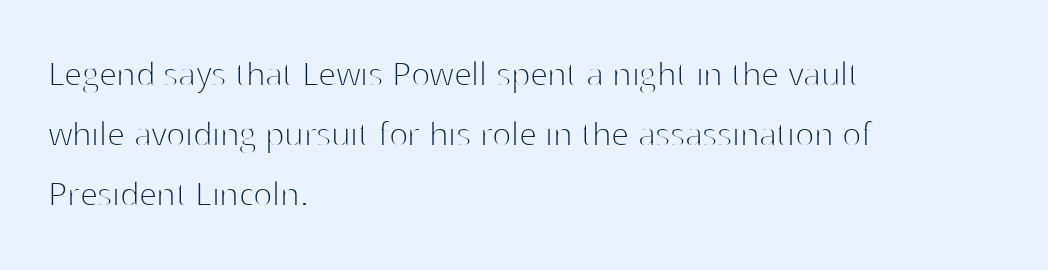
This sample is left-justified, so line endings fall wherever the words run out. What stands out about the letter spacing? Nothing — it is the standard amount. Every character sits straight up, as roman type does. Is this a fixed-width face? No — the glyphs have proportional, varying widths. Descenders hang freely into open space.
